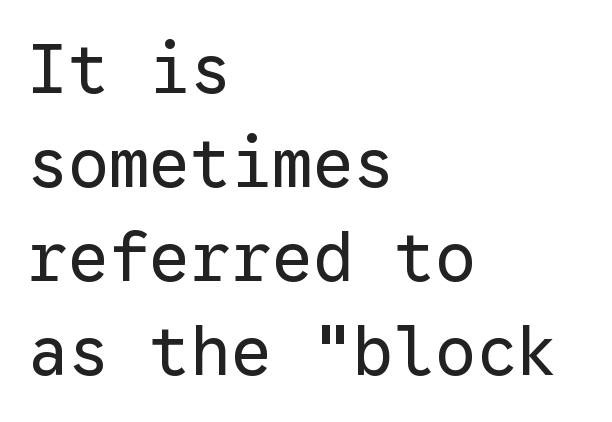
The image shows 68 px regular-weight sans-serif type, upright, monospaced; set left-aligned, normal line spacing (1.38x), normal letter spacing, not underlined; low stroke contrast and a medium x-height.
